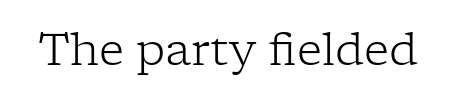
The image shows 44 px light serif type, upright; set normal letter spacing, not underlined; low stroke contrast and a medium x-height.
